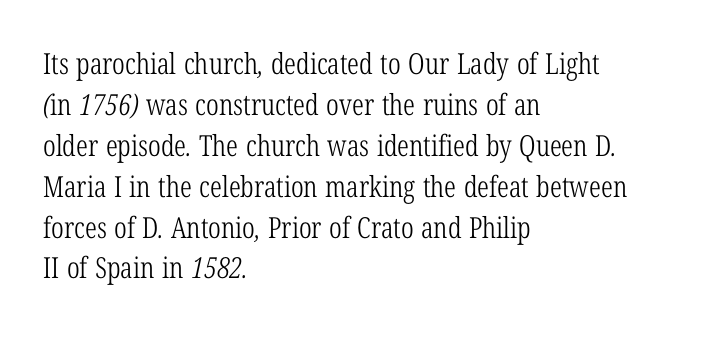
A typesetter would call this leading conventional body-copy spacing. Is the type heavy? It reads as light-to-regular instead. Leftover space on each line is placed entirely after the last word. The letters advance in unequal steps, a hallmark of proportional type. Observe the ordinary spacing: letters are neighbours, not strangers. Are there feet on the stems? There are — it's a serif.
